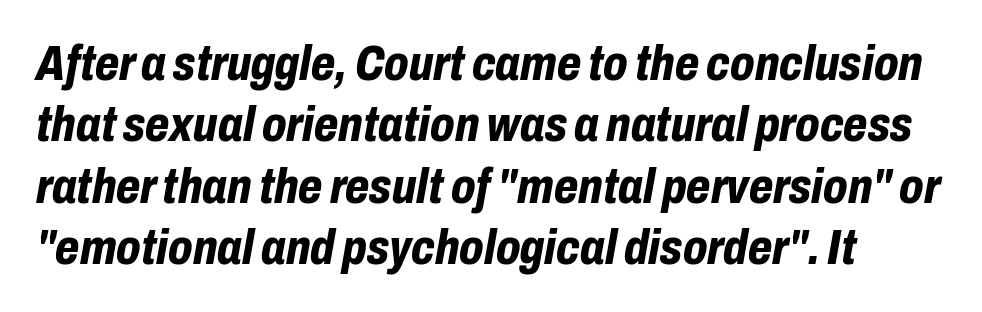
Q: Is the text bold? A: Yes.
Q: Is the text italic (slanted)? A: Yes, it leans right by about 10 degrees.
Q: Is the text underlined? A: No.
Q: Is the spacing between letters normal or unusually wide? A: Normal.
Q: Width (condensed, normal, or wide)? A: Condensed.
Q: Stroke contrast? A: Low.
Q: x-height? A: Medium.
Q: Monospaced? A: No.
